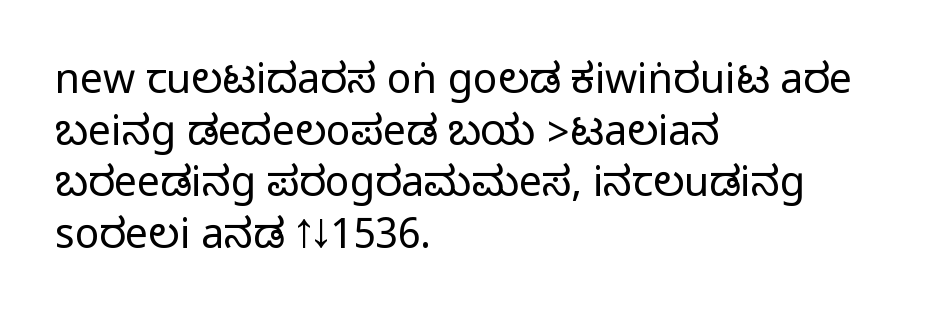
Q: Is the text italic (slanted)? A: No, it is upright.
Q: Is the typeface a serif or a sans-serif typeface? A: Sans-serif.
Q: Is the text underlined? A: No.
Q: How is the paragraph aligned? A: Left-aligned.
Q: Is the spacing between letters normal or unusually wide? A: Normal.
Q: Is the spacing between lines tight, normal or loose? A: Normal.
Q: Width (condensed, normal, or wide)? A: Condensed.
Q: Stroke contrast? A: Medium.
Q: Monospaced? A: No.
